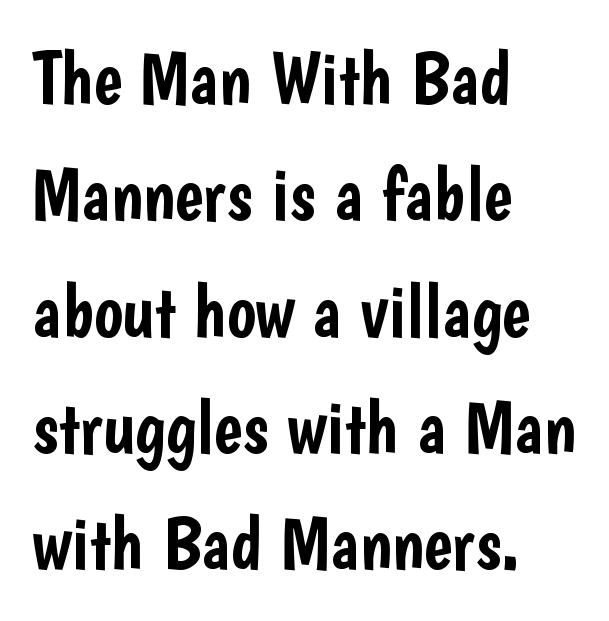
Q: Is the text italic (slanted)? A: No, it is upright.
Q: Is the typeface a serif or a sans-serif typeface? A: Sans-serif.
Q: Is the text underlined? A: No.
Q: How is the paragraph aligned? A: Left-aligned.
Q: Is the spacing between letters normal or unusually wide? A: Normal.
Q: Is the spacing between lines tight, normal or loose? A: Normal.
Q: Width (condensed, normal, or wide)? A: Condensed.
Q: Stroke contrast? A: Low.
Q: x-height? A: Medium.
Q: Monospaced? A: No.
